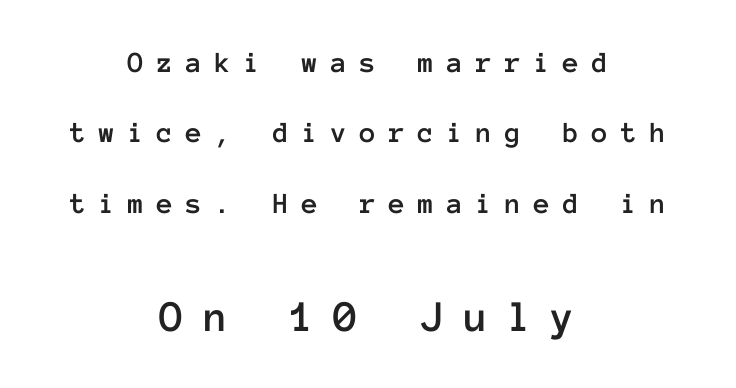
{"italic": "no", "width": "normal", "stroke_contrast": "low", "x_height": "medium", "monospaced": "yes", "underline": "no", "align": "center", "line_spacing": "loose", "line_spacing_ratio": 2.35, "letter_spacing": "wide", "letter_spacing_em": 0.42, "larger_block": "second", "size_ratio": 1.5, "glyph_px": 45}
